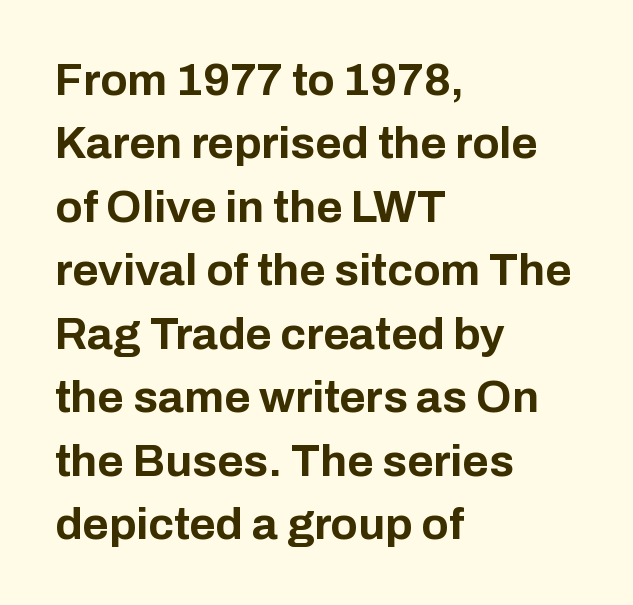
The text was rendered using a sans face with plain stroke endings. Proportional: the letters do not fall into vertical columns. Students, this is bold: see how much ink each stroke carries. Leading: standard. Honestly, there is no underline to notice here at all.
